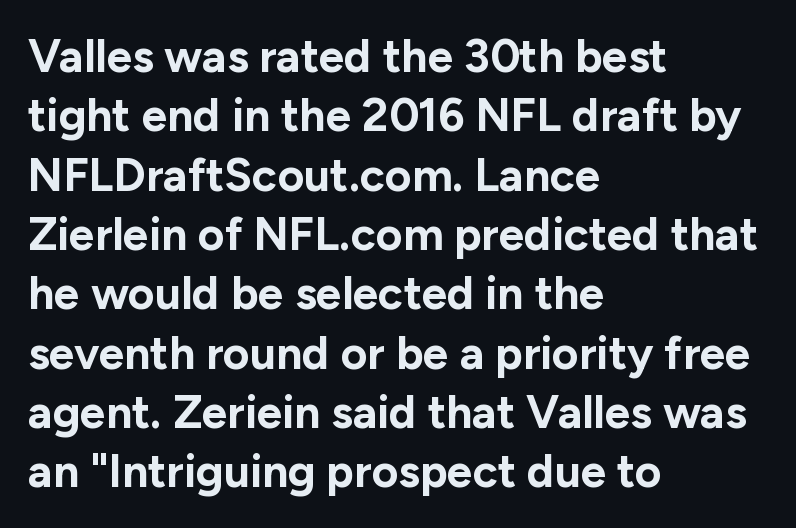
The image shows 46 px bold sans-serif type, upright; set left-aligned, normal line spacing (1.29x), normal letter spacing, not underlined; low stroke contrast and a medium x-height.
